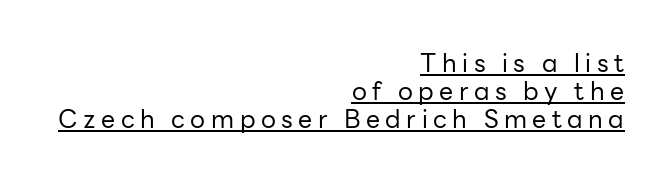
Q: Is the text bold? A: No.
Q: Is the text italic (slanted)? A: No, it is upright.
Q: Is the text underlined? A: Yes.
Q: How is the paragraph aligned? A: Right-aligned.
Q: Is the spacing between letters normal or unusually wide? A: Unusually wide.
Q: Is the spacing between lines tight, normal or loose? A: Tight.
